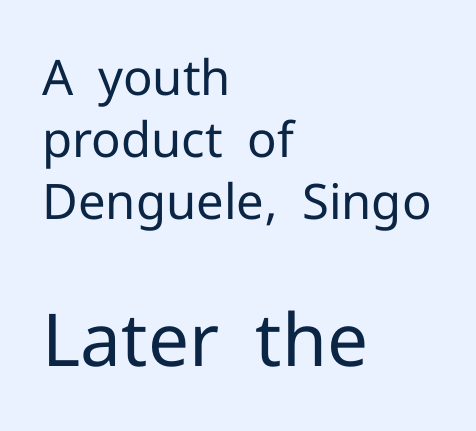
Q: Is the text bold? A: No.
Q: Is the text italic (slanted)? A: No, it is upright.
Q: Is the typeface a serif or a sans-serif typeface? A: Sans-serif.
Q: Is the text underlined? A: No.
Q: How is the paragraph aligned? A: Left-aligned.
Q: Is the spacing between letters normal or unusually wide? A: Normal.
Q: Is the spacing between lines tight, normal or loose? A: Normal.
Q: Which block of text is set in a larger size, the first (top) or the second (bottom)? A: The second (bottom) one.
Q: Width (condensed, normal, or wide)? A: Normal.
Q: Stroke contrast? A: Low.
Q: x-height? A: Medium.
Q: Monospaced? A: No.
